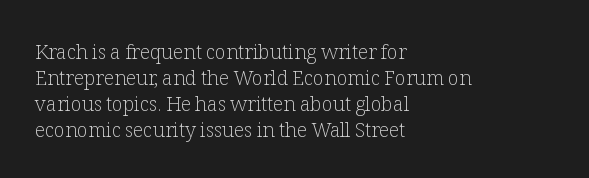
{"italic": "no", "bold": "no", "underline": "no", "align": "left", "line_spacing": "normal", "line_spacing_ratio": 1.3, "letter_spacing": "normal", "letter_spacing_em": 0.0, "glyph_px": 20}
